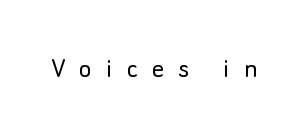
The image shows 30 px light sans-serif type, upright; set unusually wide letter spacing (+0.48 em), not underlined; low stroke contrast and a small x-height.
